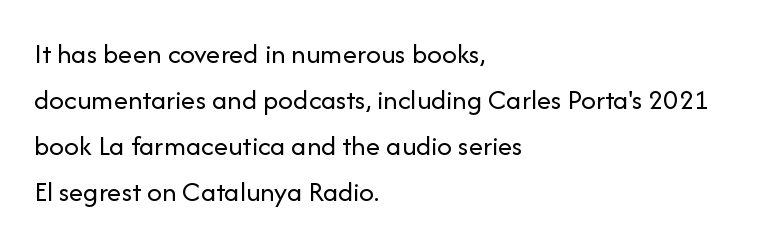
The image shows 29 px regular-weight sans-serif type, upright; set left-aligned, normal line spacing (1.59x), normal letter spacing, not underlined; low stroke contrast and a medium x-height.
